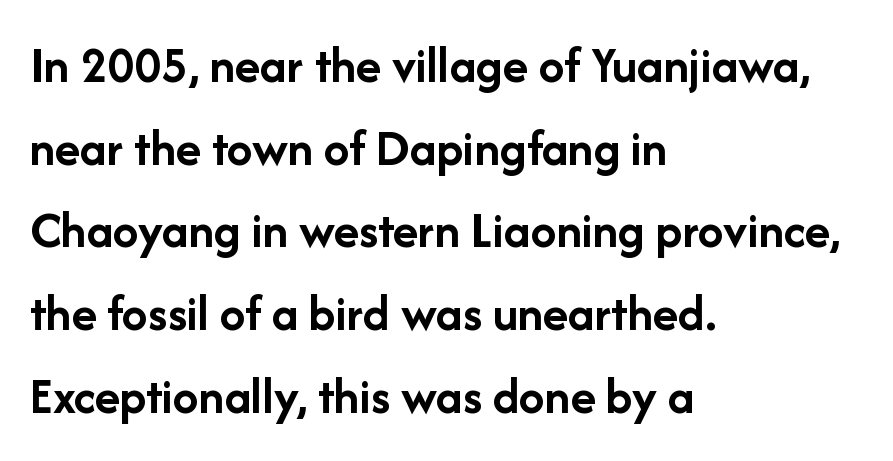
{"serif": "no", "italic": "no", "bold": "yes", "weight": "semibold", "width": "normal", "stroke_contrast": "low", "x_height": "medium", "monospaced": "no", "underline": "no", "align": "left", "line_spacing": "normal", "line_spacing_ratio": 1.59, "letter_spacing": "normal", "letter_spacing_em": 0.0, "glyph_px": 52}
